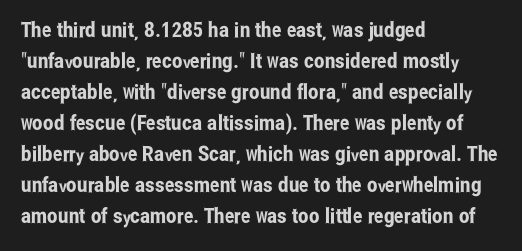
The image shows 21 px text type, upright; set left-aligned, normal line spacing (1.48x), normal letter spacing, not underlined.
